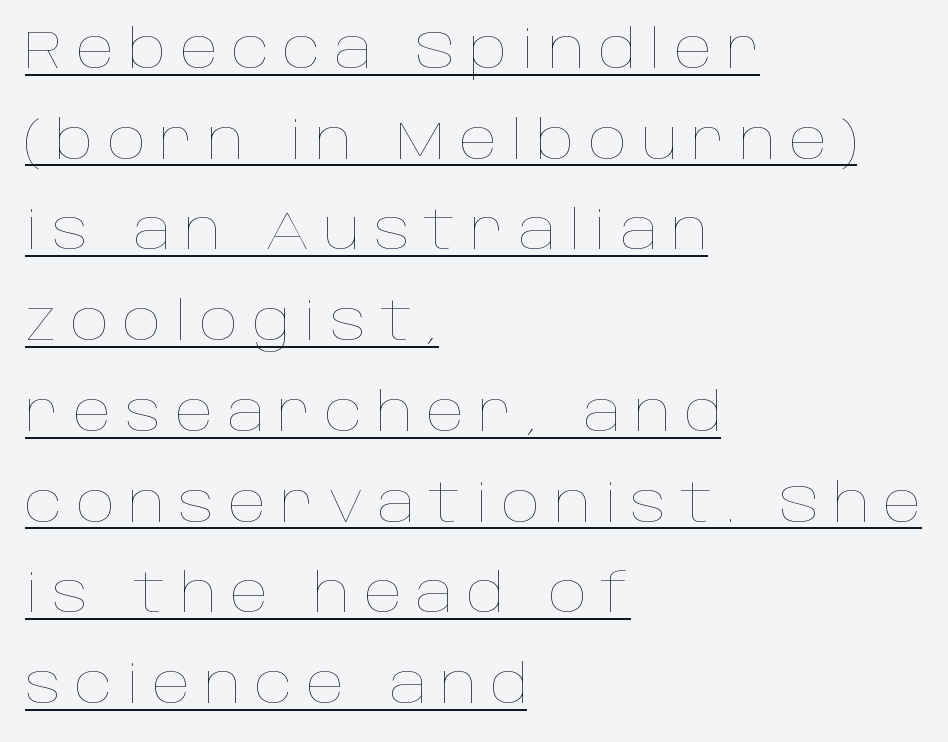
{"italic": "no", "bold": "no", "weight": "thin", "width": "normal", "stroke_contrast": "low", "x_height": "large", "monospaced": "no", "underline": "yes", "align": "left", "line_spacing": "normal", "line_spacing_ratio": 1.68, "letter_spacing": "wide", "letter_spacing_em": 0.25, "glyph_px": 54}
